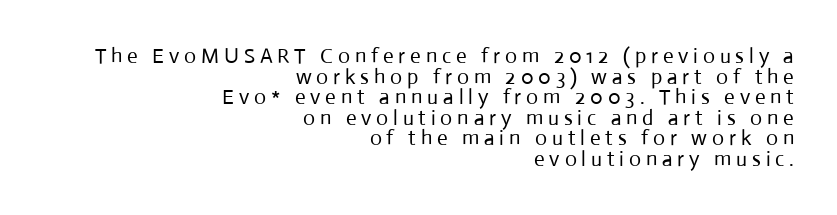
{"italic": "no", "bold": "no", "underline": "no", "align": "right", "line_spacing": "tight", "line_spacing_ratio": 0.98, "letter_spacing": "wide", "letter_spacing_em": 0.23, "glyph_px": 21}
